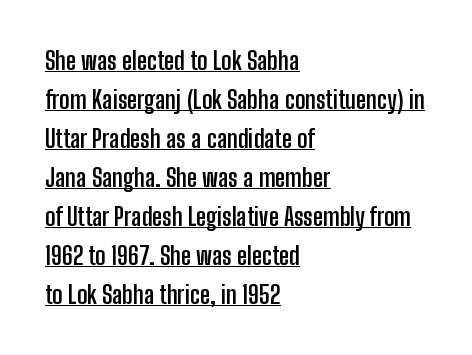
The tracking reads as untouched default to a designer's eye. Italic? Not at all — the glyphs are vertical. Bold? Absolutely — the strokes are thick and heavy. Layout note: lines flush left.
